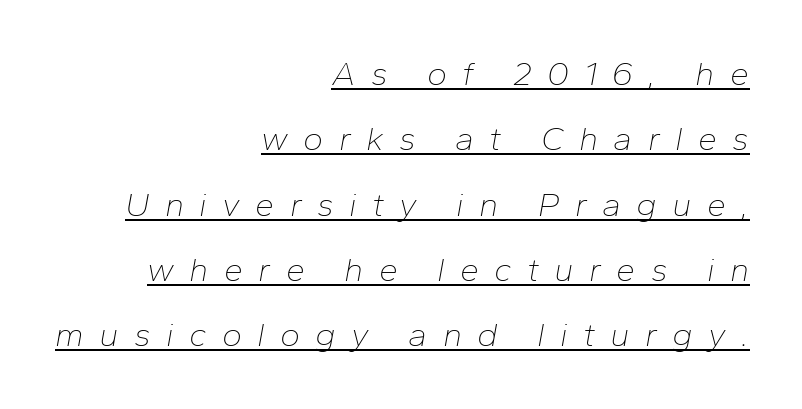
The image shows 34 px thin type, italic (leaning right); set right-aligned, loose line spacing (1.92x), unusually wide letter spacing (+0.45 em), underlined; low stroke contrast and a medium x-height.
